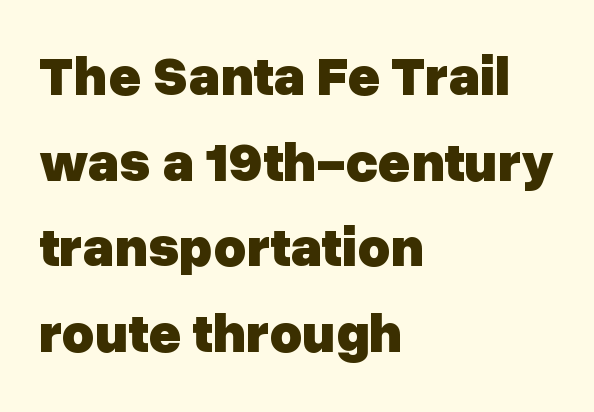
Q: Is the text bold? A: Yes.
Q: Is the text italic (slanted)? A: No, it is upright.
Q: Is the typeface a serif or a sans-serif typeface? A: Sans-serif.
Q: Is the text underlined? A: No.
Q: How is the paragraph aligned? A: Left-aligned.
Q: Is the spacing between letters normal or unusually wide? A: Normal.
Q: Is the spacing between lines tight, normal or loose? A: Normal.
Q: Width (condensed, normal, or wide)? A: Normal.
Q: Stroke contrast? A: Low.
Q: x-height? A: Medium.
Q: Monospaced? A: No.
